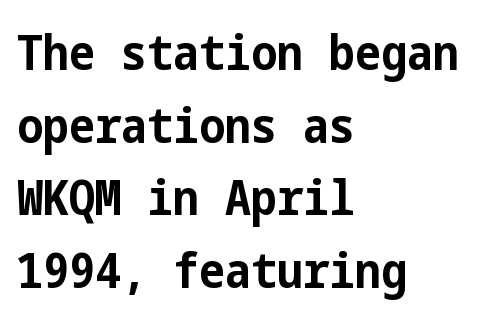
{"serif": "no", "italic": "no", "bold": "yes", "weight": "bold", "width": "condensed", "stroke_contrast": "low", "x_height": "medium", "underline": "no", "align": "left", "line_spacing": "normal", "line_spacing_ratio": 1.48, "letter_spacing": "normal", "letter_spacing_em": 0.0, "glyph_px": 49}
